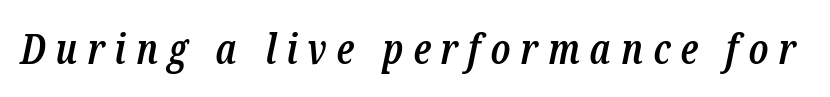
Q: Is the text bold? A: Semi-bold.
Q: Is the text italic (slanted)? A: Yes, it leans right by about 12 degrees.
Q: Is the typeface a serif or a sans-serif typeface? A: Serif.
Q: Is the text underlined? A: No.
Q: Is the spacing between letters normal or unusually wide? A: Unusually wide.
Q: Width (condensed, normal, or wide)? A: Condensed.
Q: Stroke contrast? A: Low.
Q: x-height? A: Medium.
Q: Monospaced? A: No.
